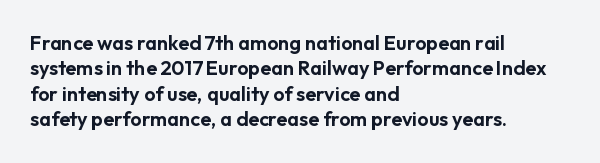
The image shows 20 px text type, upright; set left-aligned, normal line spacing (1.27x), normal letter spacing, not underlined.
